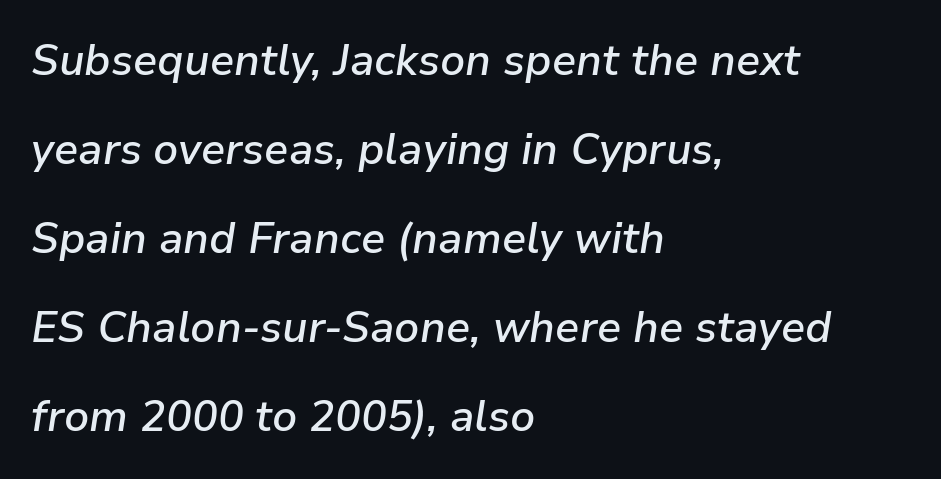
Q: Is the text bold? A: Semi-bold.
Q: Is the text italic (slanted)? A: Yes, it leans right by about 9 degrees.
Q: Is the text underlined? A: No.
Q: How is the paragraph aligned? A: Left-aligned.
Q: Is the spacing between letters normal or unusually wide? A: Normal.
Q: Is the spacing between lines tight, normal or loose? A: Loose.
Q: Width (condensed, normal, or wide)? A: Normal.
Q: Stroke contrast? A: Low.
Q: x-height? A: Medium.
Q: Monospaced? A: No.
